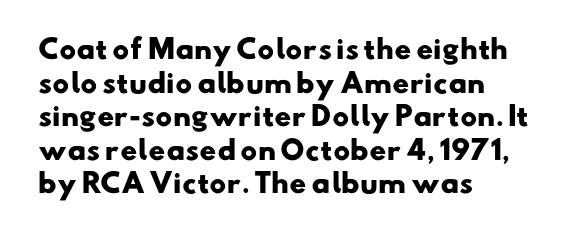
{"bold": "yes", "underline": "no", "align": "left", "line_spacing": "normal", "line_spacing_ratio": 1.29, "letter_spacing": "normal", "letter_spacing_em": 0.0, "glyph_px": 26}
